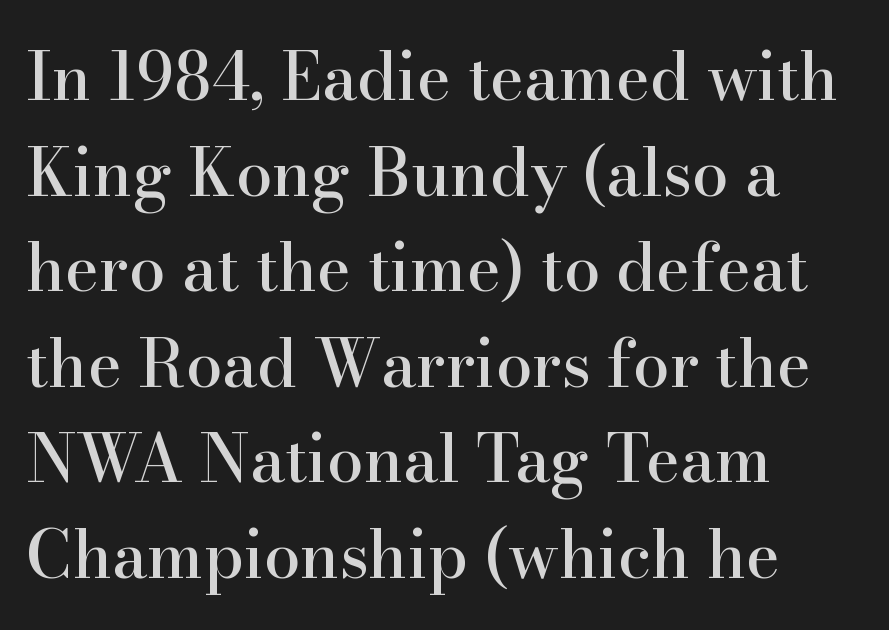
Q: Is the text italic (slanted)? A: No, it is upright.
Q: Is the typeface a serif or a sans-serif typeface? A: Serif.
Q: Is the text underlined? A: No.
Q: How is the paragraph aligned? A: Left-aligned.
Q: Is the spacing between letters normal or unusually wide? A: Normal.
Q: Is the spacing between lines tight, normal or loose? A: Normal.
Q: Width (condensed, normal, or wide)? A: Normal.
Q: Stroke contrast? A: High.
Q: x-height? A: Small.
Q: Monospaced? A: No.
